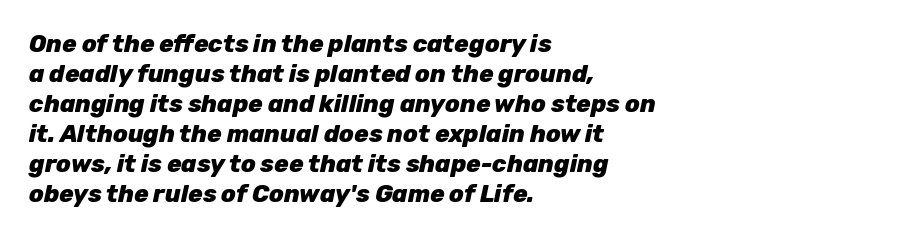
{"italic": "yes", "lean": "right", "slant_degrees": 12, "bold": "yes", "underline": "no", "align": "left", "line_spacing": "normal", "line_spacing_ratio": 1.25, "letter_spacing": "normal", "letter_spacing_em": 0.0, "glyph_px": 24}
